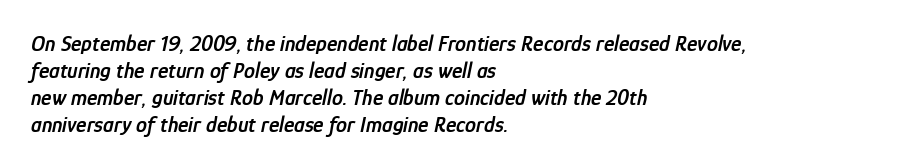
The passage shown leans; its letterforms are oblique. Which margin do the lines hug? The left one — the right edge is uneven. The baseline area is clear. Default kerning and tracking; the words read as compact shapes.
